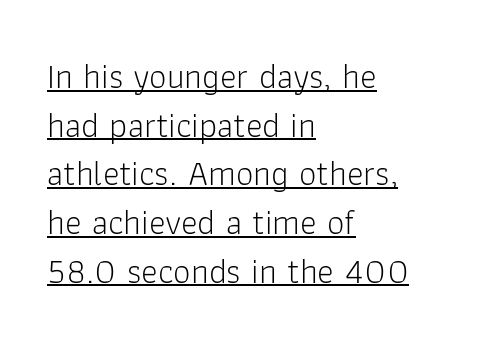
Q: Is the text bold? A: No.
Q: Is the text italic (slanted)? A: No, it is upright.
Q: Is the typeface a serif or a sans-serif typeface? A: Sans-serif.
Q: Is the text underlined? A: Yes.
Q: How is the paragraph aligned? A: Left-aligned.
Q: Is the spacing between letters normal or unusually wide? A: Normal.
Q: Is the spacing between lines tight, normal or loose? A: Normal.
Q: Width (condensed, normal, or wide)? A: Normal.
Q: Stroke contrast? A: Low.
Q: x-height? A: Medium.
Q: Monospaced? A: No.
